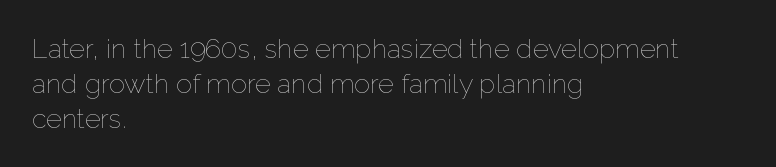
Q: Is the text bold? A: No.
Q: Is the text italic (slanted)? A: No, it is upright.
Q: Is the text underlined? A: No.
Q: How is the paragraph aligned? A: Left-aligned.
Q: Is the spacing between letters normal or unusually wide? A: Normal.
Q: Is the spacing between lines tight, normal or loose? A: Normal.
